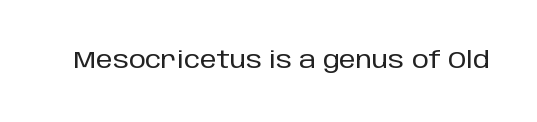
{"italic": "no", "underline": "no", "letter_spacing": "normal", "letter_spacing_em": 0.0, "glyph_px": 24}
